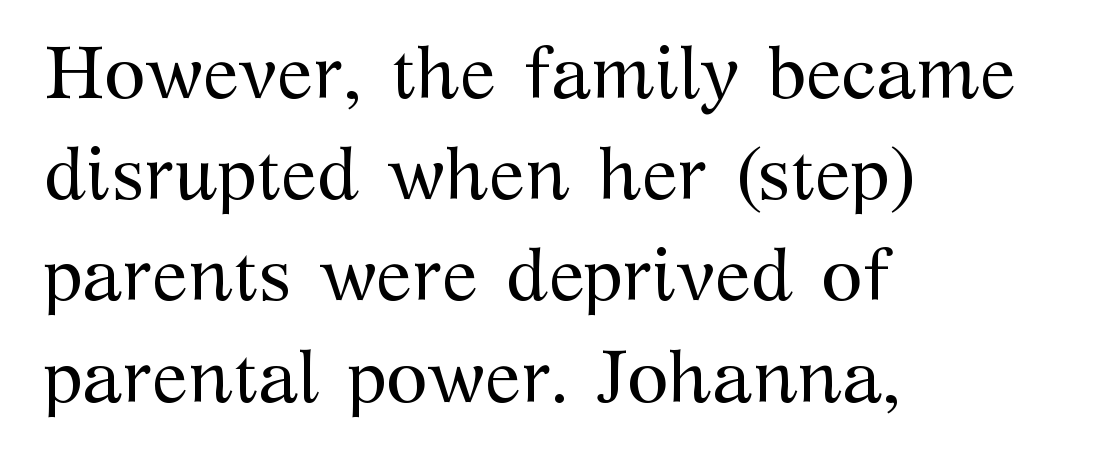
{"serif": "yes", "italic": "no", "bold": "no", "weight": "regular", "width": "normal", "stroke_contrast": "medium", "x_height": "medium", "monospaced": "no", "underline": "no", "align": "left", "line_spacing": "normal", "line_spacing_ratio": 1.35, "letter_spacing": "normal", "letter_spacing_em": 0.0, "glyph_px": 75}
